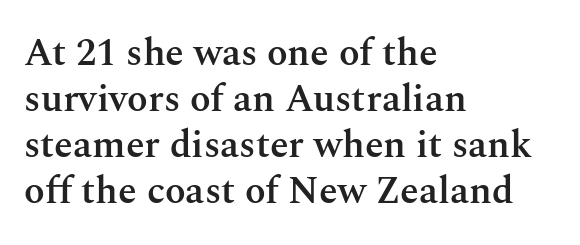
The image shows 38 px semibold serif type, upright; set left-aligned, line spacing 1.21x, normal letter spacing, not underlined; medium stroke contrast and a medium x-height.
